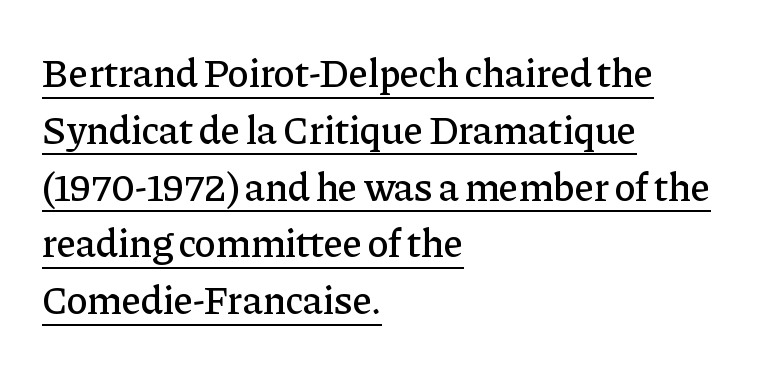
{"serif": "yes", "italic": "no", "width": "normal", "stroke_contrast": "low", "x_height": "medium", "monospaced": "no", "underline": "yes", "align": "left", "line_spacing": "normal", "line_spacing_ratio": 1.42, "letter_spacing": "normal", "letter_spacing_em": 0.0, "glyph_px": 40}
